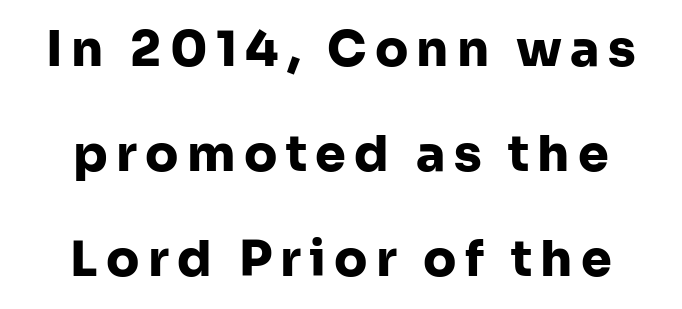
{"serif": "no", "italic": "no", "bold": "yes", "weight": "heavy", "width": "normal", "stroke_contrast": "low", "x_height": "medium", "monospaced": "no", "underline": "no", "align": "center", "line_spacing": "loose", "line_spacing_ratio": 2.14, "glyph_px": 49}
